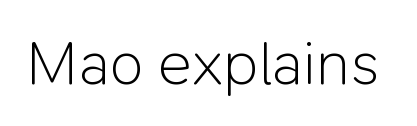
Q: Is the text bold? A: No.
Q: Is the text italic (slanted)? A: No, it is upright.
Q: Is the typeface a serif or a sans-serif typeface? A: Sans-serif.
Q: Is the text underlined? A: No.
Q: Is the spacing between letters normal or unusually wide? A: Normal.
Q: Width (condensed, normal, or wide)? A: Normal.
Q: Stroke contrast? A: Low.
Q: x-height? A: Medium.
Q: Monospaced? A: No.
